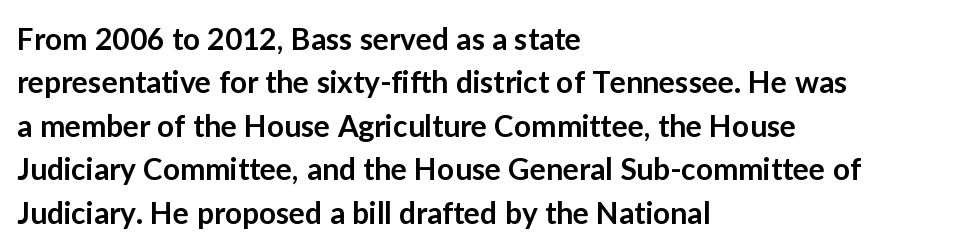
{"serif": "no", "italic": "no", "bold": "semi", "weight": "semibold", "width": "normal", "stroke_contrast": "low", "x_height": "medium", "monospaced": "no", "underline": "no", "align": "left", "line_spacing": "normal", "line_spacing_ratio": 1.45, "letter_spacing": "normal", "letter_spacing_em": 0.0, "glyph_px": 30}
